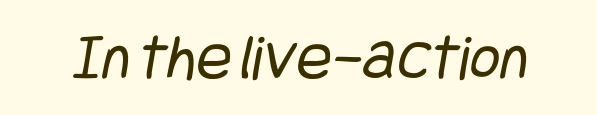
{"serif": "no", "bold": "no", "weight": "regular", "width": "condensed", "stroke_contrast": "low", "x_height": "large", "underline": "no", "letter_spacing": "normal", "letter_spacing_em": 0.0, "glyph_px": 66}
